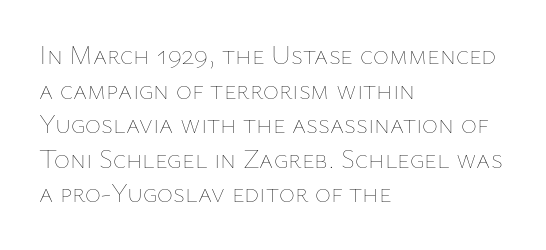
The block of text has a typical density, with ordinary space between rows. Which margin do the lines hug? The left one — the right edge is uneven. The space directly below the letters is spotless. This is the regular roman posture of the typeface. Does extra space separate the letters? No, they use regular spacing.
